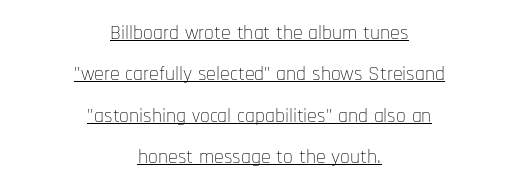
The image shows 20 px text type, upright; set centered, loose line spacing (2.07x), normal letter spacing, underlined.
